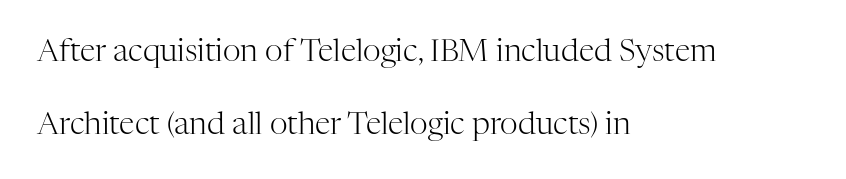
{"serif": "yes", "italic": "no", "bold": "no", "weight": "light", "width": "normal", "stroke_contrast": "high", "x_height": "medium", "monospaced": "no", "underline": "no", "align": "left", "line_spacing": "loose", "line_spacing_ratio": 2.35, "letter_spacing": "normal", "letter_spacing_em": 0.0, "glyph_px": 31}
